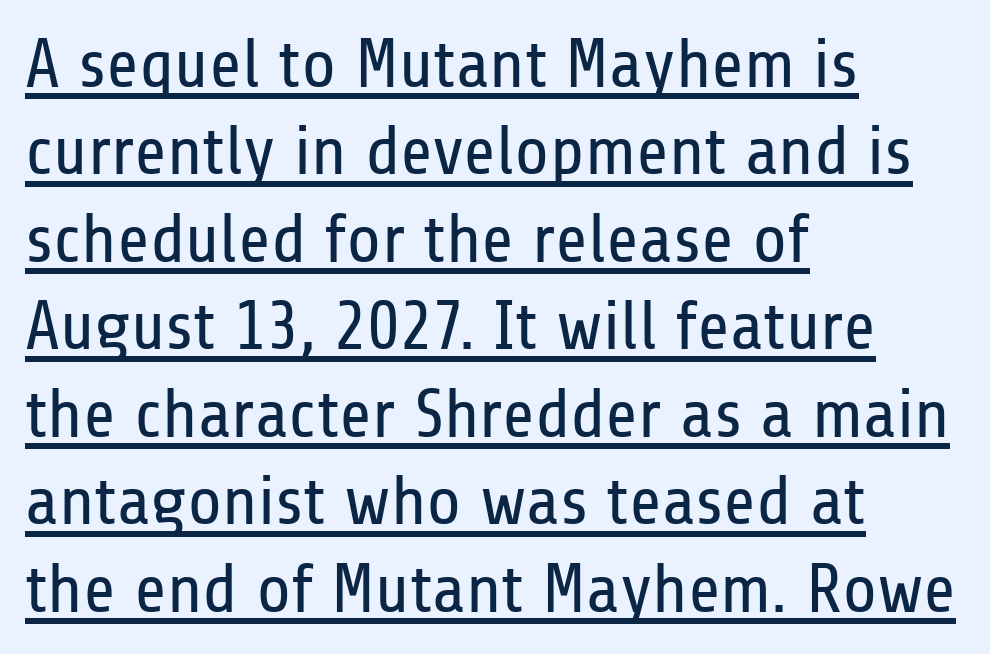
The image shows 70 px regular-weight, condensed sans-serif type, upright; set left-aligned, normal line spacing (1.25x), normal letter spacing, underlined; low stroke contrast and a medium x-height.
